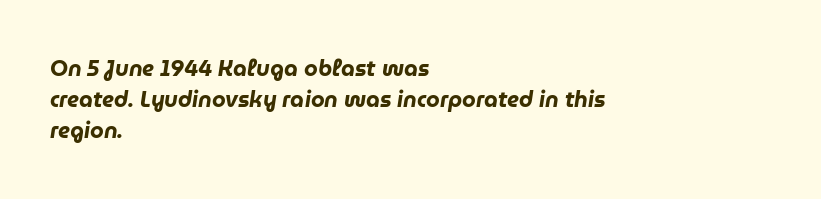
Letter spacing: default. This rendering features lettering with no underline. The whole block is typeset with a tilt. Students, observe: this is what conventionally led text looks like.
